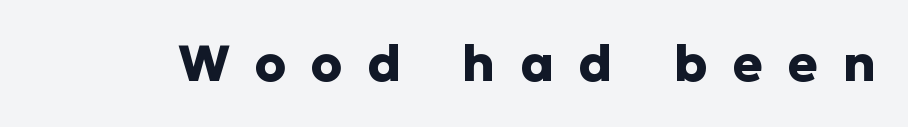
The image shows 50 px heavy sans-serif type, upright; set unusually wide letter spacing (+0.5 em), not underlined; low stroke contrast and a medium x-height.
